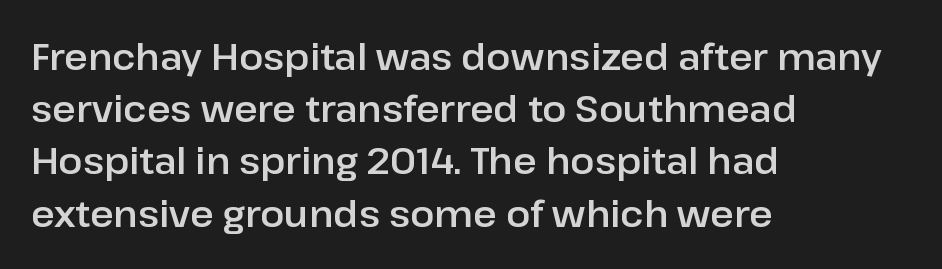
The image shows 36 px sans-serif type, upright; set left-aligned, normal line spacing (1.45x), normal letter spacing, not underlined; low stroke contrast and a medium x-height.
